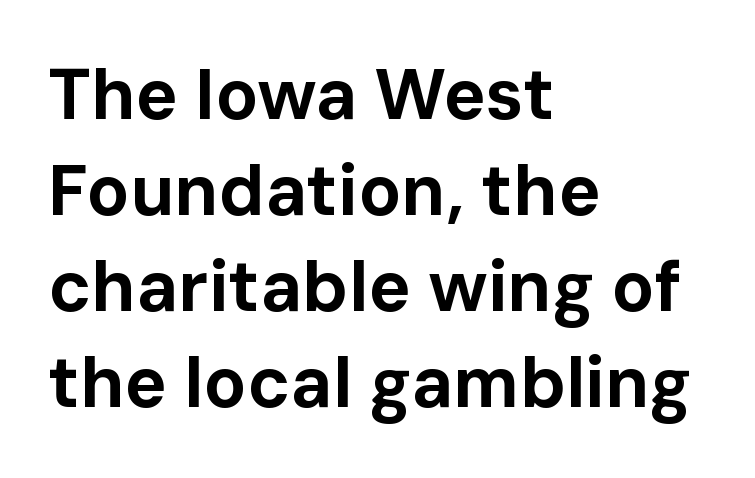
The image shows 71 px bold sans-serif type, upright; set left-aligned, normal line spacing (1.35x), normal letter spacing, not underlined; low stroke contrast and a medium x-height.
